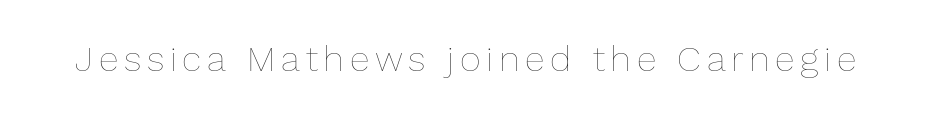
The strip under each line holds only bare page. Rendered with straight, roman letterforms. The rendering uses natural spacing where letterforms have individual widths. Stems and bowls with no extra thickness — not bold.
